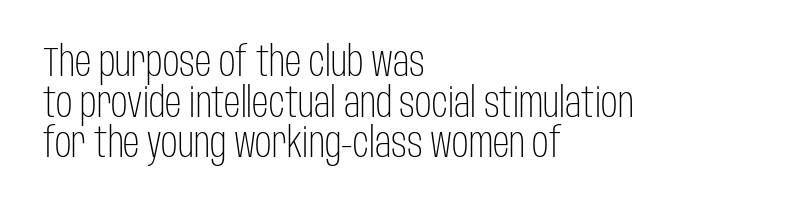
{"serif": "no", "italic": "no", "bold": "no", "weight": "light", "width": "condensed", "stroke_contrast": "low", "x_height": "large", "monospaced": "no", "underline": "no", "align": "left", "line_spacing": "tight", "line_spacing_ratio": 0.99, "letter_spacing": "normal", "letter_spacing_em": 0.0, "glyph_px": 41}
